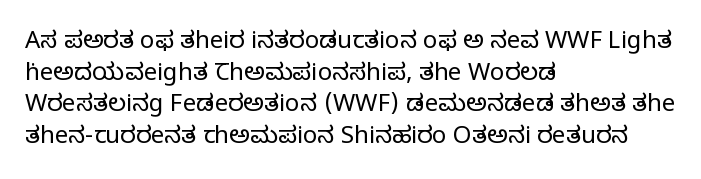
Q: Is the text bold? A: No.
Q: Is the text italic (slanted)? A: No, it is upright.
Q: Is the text underlined? A: No.
Q: How is the paragraph aligned? A: Left-aligned.
Q: Is the spacing between letters normal or unusually wide? A: Normal.
Q: Is the spacing between lines tight, normal or loose? A: Normal.
